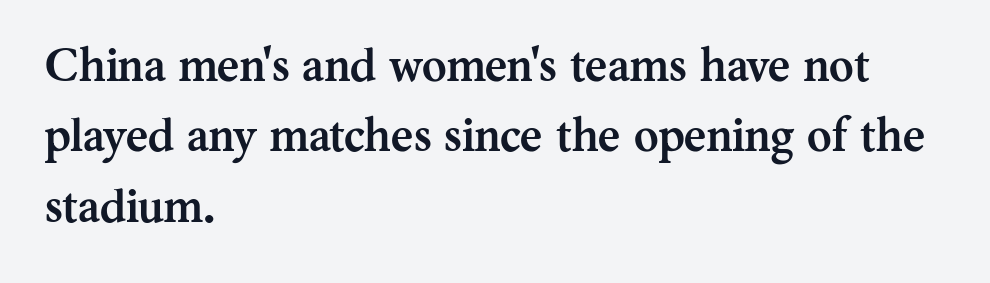
Q: Is the text bold? A: Yes.
Q: Is the text italic (slanted)? A: No, it is upright.
Q: Is the typeface a serif or a sans-serif typeface? A: Serif.
Q: Is the text underlined? A: No.
Q: How is the paragraph aligned? A: Left-aligned.
Q: Is the spacing between letters normal or unusually wide? A: Normal.
Q: Is the spacing between lines tight, normal or loose? A: Normal.
Q: Width (condensed, normal, or wide)? A: Normal.
Q: Stroke contrast? A: Medium.
Q: x-height? A: Medium.
Q: Monospaced? A: No.
